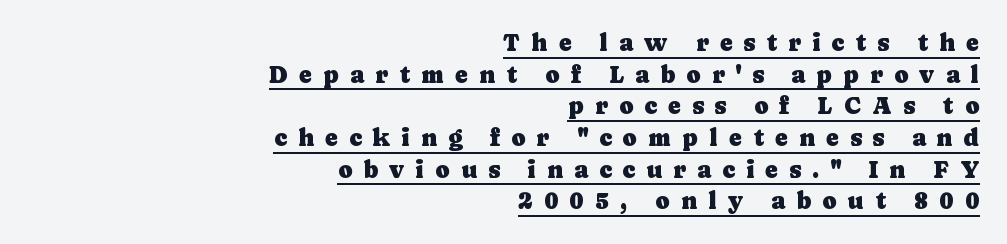
Q: Is the text italic (slanted)? A: No, it is upright.
Q: Is the text underlined? A: Yes.
Q: How is the paragraph aligned? A: Right-aligned.
Q: Is the spacing between letters normal or unusually wide? A: Unusually wide.
Q: Is the spacing between lines tight, normal or loose? A: Normal.
